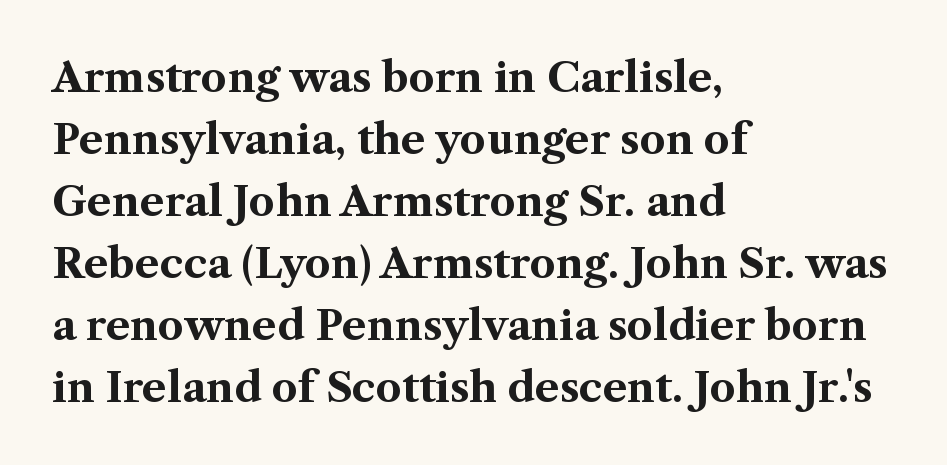
The text block is weighted toward the left margin, trailing off unevenly rightward. The specimen omits any rule beneath the text block's lines. The sample has been set heavy, in full bold. Whoever set this chose a conventional vertical rhythm. Letter spacing: default. Think of a printed novel: that variable character pitch is what you see here.
